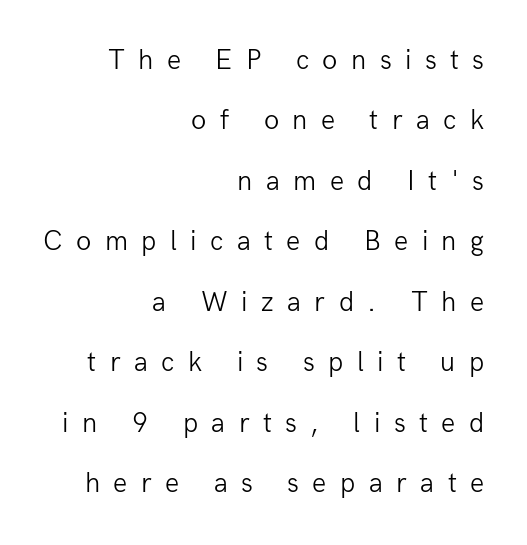
Q: Is the text bold? A: No.
Q: Is the text italic (slanted)? A: No, it is upright.
Q: Is the typeface a serif or a sans-serif typeface? A: Sans-serif.
Q: Is the text underlined? A: No.
Q: How is the paragraph aligned? A: Right-aligned.
Q: Is the spacing between letters normal or unusually wide? A: Unusually wide.
Q: Is the spacing between lines tight, normal or loose? A: Loose.
Q: Width (condensed, normal, or wide)? A: Normal.
Q: Stroke contrast? A: Low.
Q: x-height? A: Medium.
Q: Monospaced? A: No.
